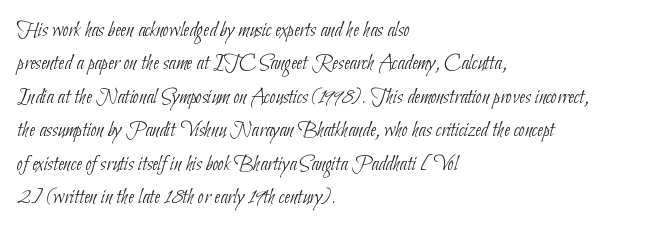
The rendering uses a moderate line-height, typical for paragraphs. Each row of text sits above clean, open space. Stroke mass is kept to a normal reading level or below. One-word summary of the alignment: left. Default kerning and tracking; the words read as compact shapes.
